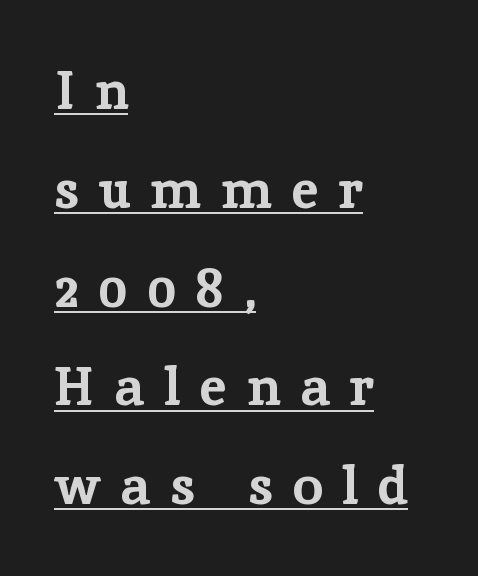
{"serif": "yes", "italic": "no", "bold": "yes", "weight": "bold", "width": "normal", "stroke_contrast": "low", "x_height": "medium", "monospaced": "no", "underline": "yes", "align": "left", "line_spacing_ratio": 1.83, "letter_spacing": "wide", "letter_spacing_em": 0.37, "glyph_px": 54}
